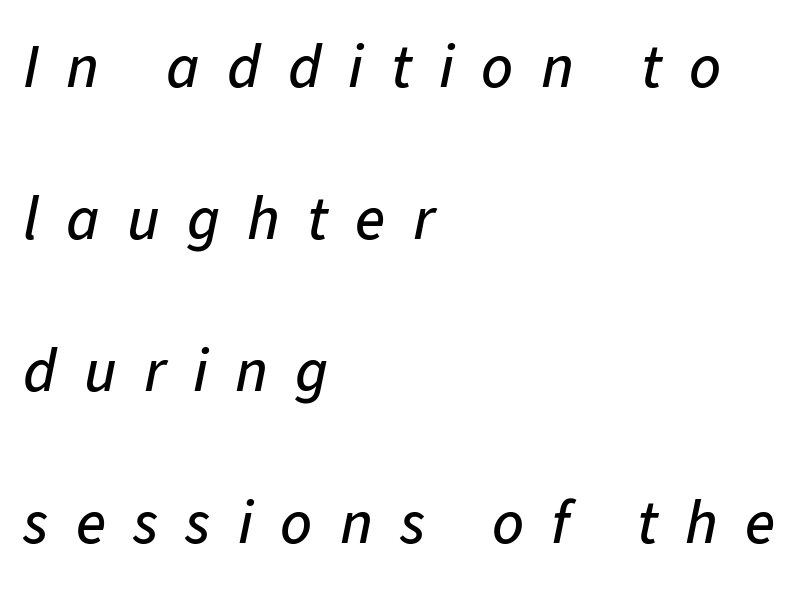
The image shows 62 px text type, italic (leaning right); set left-aligned, loose line spacing (2.45x), unusually wide letter spacing (+0.44 em), not underlined; low stroke contrast and a medium x-height.
